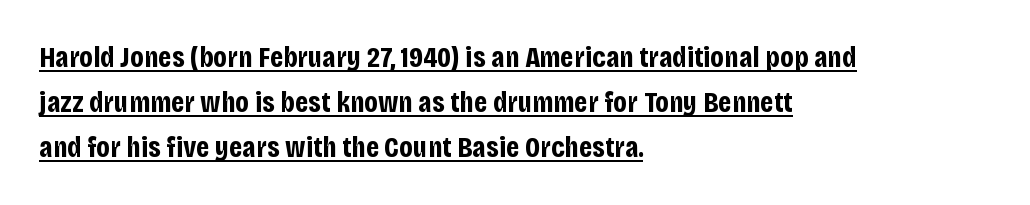
Q: Is the text bold? A: Yes.
Q: Is the text italic (slanted)? A: No, it is upright.
Q: Is the typeface a serif or a sans-serif typeface? A: Sans-serif.
Q: Is the text underlined? A: Yes.
Q: How is the paragraph aligned? A: Left-aligned.
Q: Is the spacing between letters normal or unusually wide? A: Normal.
Q: Is the spacing between lines tight, normal or loose? A: Normal.
Q: Width (condensed, normal, or wide)? A: Condensed.
Q: Stroke contrast? A: Low.
Q: x-height? A: Large.
Q: Monospaced? A: No.
